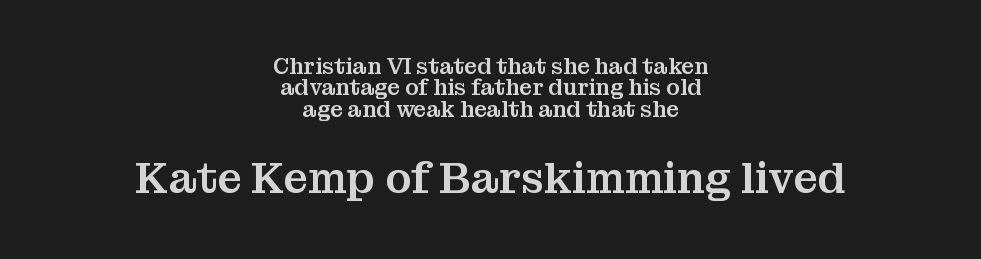
The image shows 43 px serif type, upright; set centered, tight line spacing (0.97x), normal letter spacing, not underlined; the second (bottom) block is 1.95x larger; medium stroke contrast and a medium x-height.
